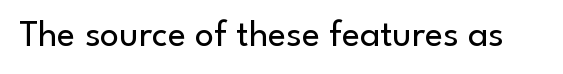
{"serif": "no", "italic": "no", "bold": "no", "weight": "regular", "width": "normal", "stroke_contrast": "low", "x_height": "small", "monospaced": "no", "underline": "no", "letter_spacing": "normal", "letter_spacing_em": 0.0, "glyph_px": 38}
